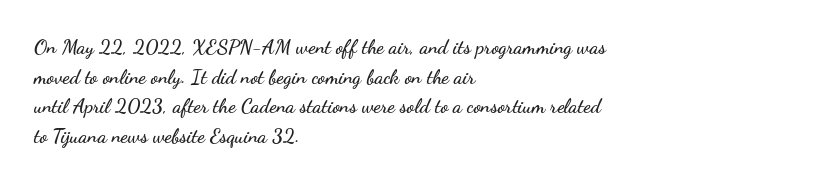
The image shows 20 px text type; set left-aligned, normal line spacing (1.48x), normal letter spacing, not underlined.
